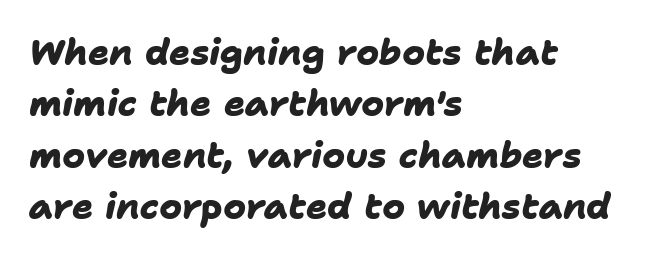
The image shows 35 px heavy sans-serif type; set left-aligned, normal line spacing (1.47x), normal letter spacing, not underlined; low stroke contrast and a medium x-height.
